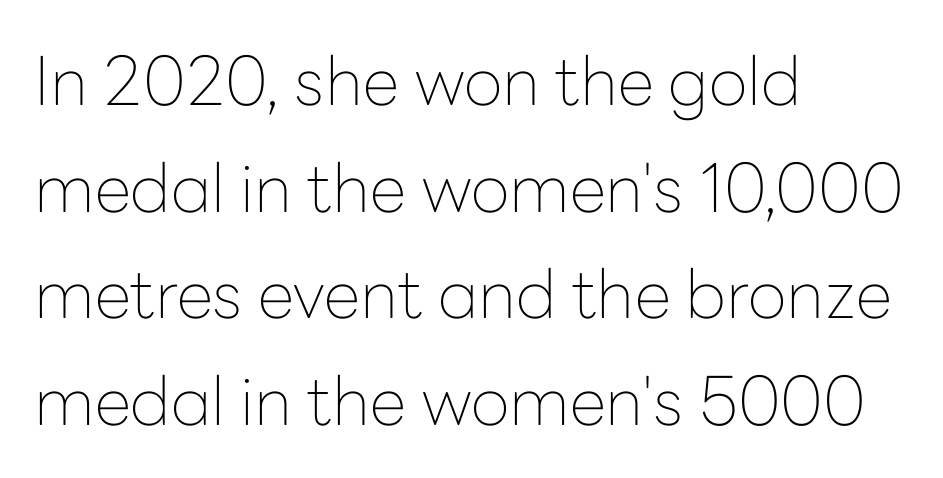
Q: Is the text bold? A: No.
Q: Is the text italic (slanted)? A: No, it is upright.
Q: Is the typeface a serif or a sans-serif typeface? A: Sans-serif.
Q: Is the text underlined? A: No.
Q: How is the paragraph aligned? A: Left-aligned.
Q: Is the spacing between letters normal or unusually wide? A: Normal.
Q: Is the spacing between lines tight, normal or loose? A: Normal.
Q: Width (condensed, normal, or wide)? A: Normal.
Q: Stroke contrast? A: Low.
Q: x-height? A: Medium.
Q: Monospaced? A: No.
